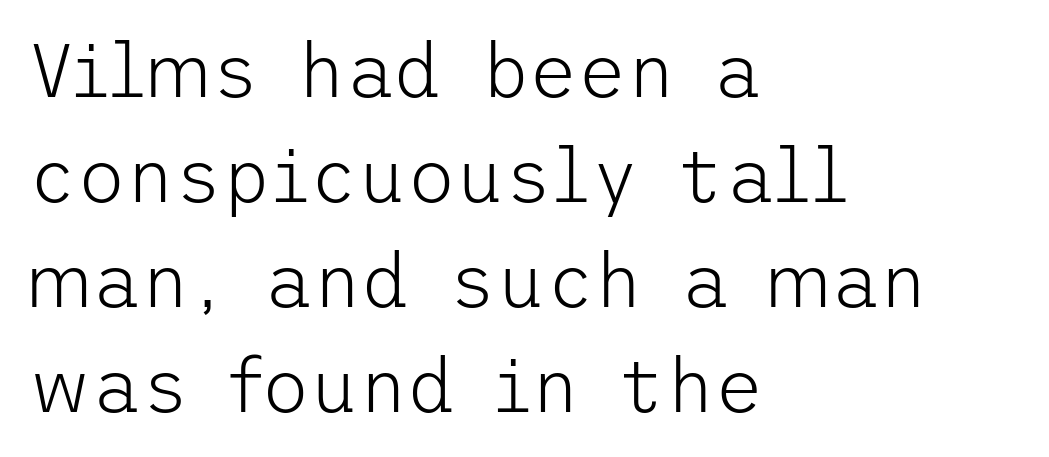
{"serif": "no", "italic": "no", "bold": "no", "weight": "light", "width": "normal", "stroke_contrast": "low", "x_height": "medium", "underline": "no", "align": "left", "line_spacing": "normal", "line_spacing_ratio": 1.4, "letter_spacing": "normal", "letter_spacing_em": 0.0, "glyph_px": 75}
